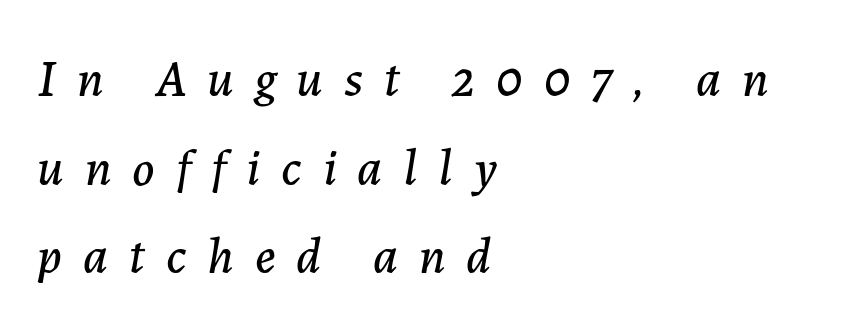
Q: Is the text italic (slanted)? A: Yes, it leans right by about 7 degrees.
Q: Is the text underlined? A: No.
Q: How is the paragraph aligned? A: Left-aligned.
Q: Is the spacing between letters normal or unusually wide? A: Unusually wide.
Q: Width (condensed, normal, or wide)? A: Normal.
Q: Stroke contrast? A: Low.
Q: x-height? A: Medium.
Q: Monospaced? A: No.
